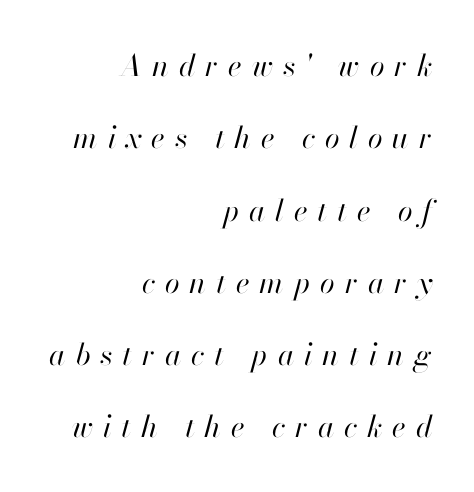
Plain, unruled lines of type. The rendering applies a slant to the glyphs. These lines are rendered in a variable-pitch font. Compared with typical body copy, the letter spacing here is much looser. The ragged edge is on the left, which tells us the setting is flush right.
